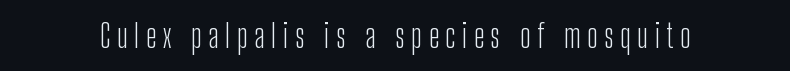
Bold? No — there's no thickening of the strokes. The typography opts for an upright posture over an oblique one. The type family on display is of the sans-serif kind. This sample has the flowing, uneven cadence of proportional lettering.
